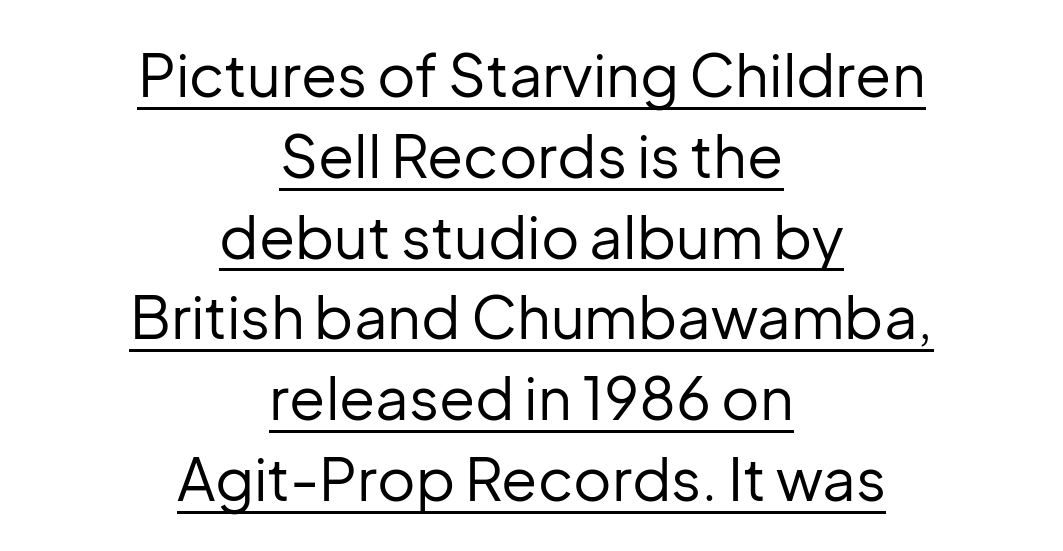
{"serif": "no", "italic": "no", "bold": "no", "weight": "regular", "width": "normal", "stroke_contrast": "low", "x_height": "medium", "monospaced": "no", "underline": "yes", "align": "center", "line_spacing": "normal", "line_spacing_ratio": 1.37, "letter_spacing": "normal", "letter_spacing_em": 0.0, "glyph_px": 59}
